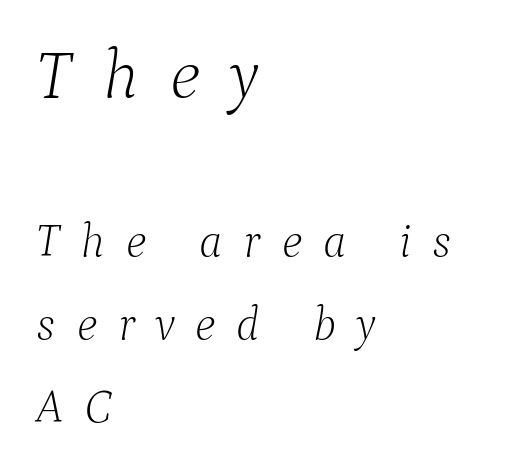
Does the bottom block carry the larger type? No, the top block does. Each stroke keeps to a modest, everyday thickness or less. This sample has the flowing, uneven cadence of proportional lettering. Does the copy run flush right? No — it runs flush left. Small tapered or slab feet sit at the stroke ends, so this counts as serif.
